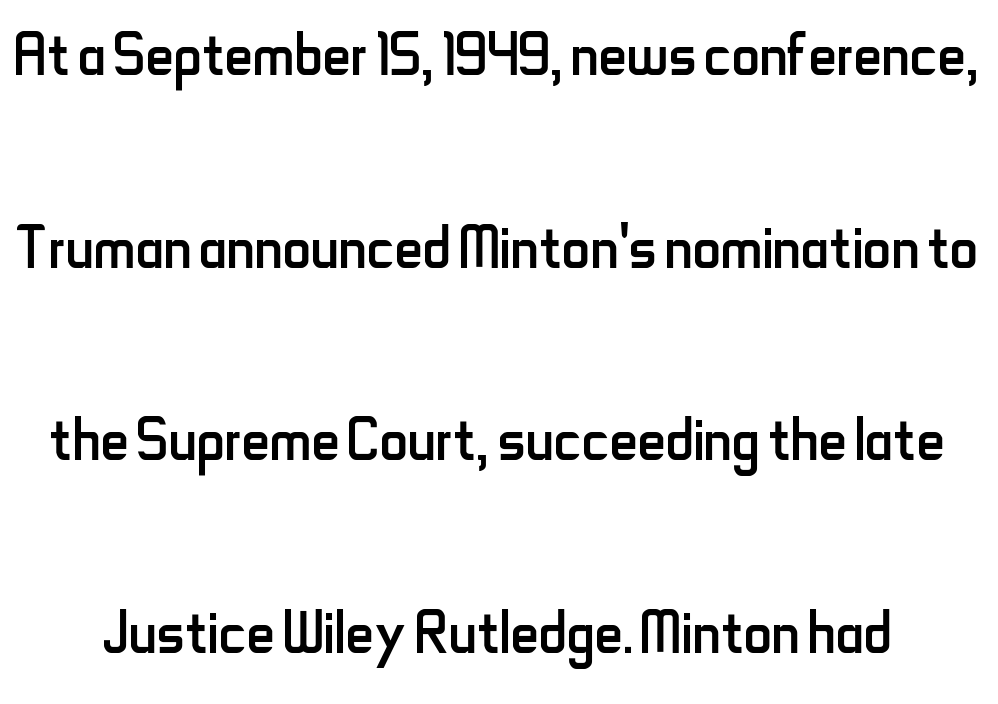
Q: Is the text bold? A: No.
Q: Is the text italic (slanted)? A: No, it is upright.
Q: Is the typeface a serif or a sans-serif typeface? A: Sans-serif.
Q: Is the text underlined? A: No.
Q: Is the spacing between letters normal or unusually wide? A: Normal.
Q: Is the spacing between lines tight, normal or loose? A: Loose.
Q: Width (condensed, normal, or wide)? A: Condensed.
Q: Stroke contrast? A: Low.
Q: x-height? A: Small.
Q: Monospaced? A: No.
